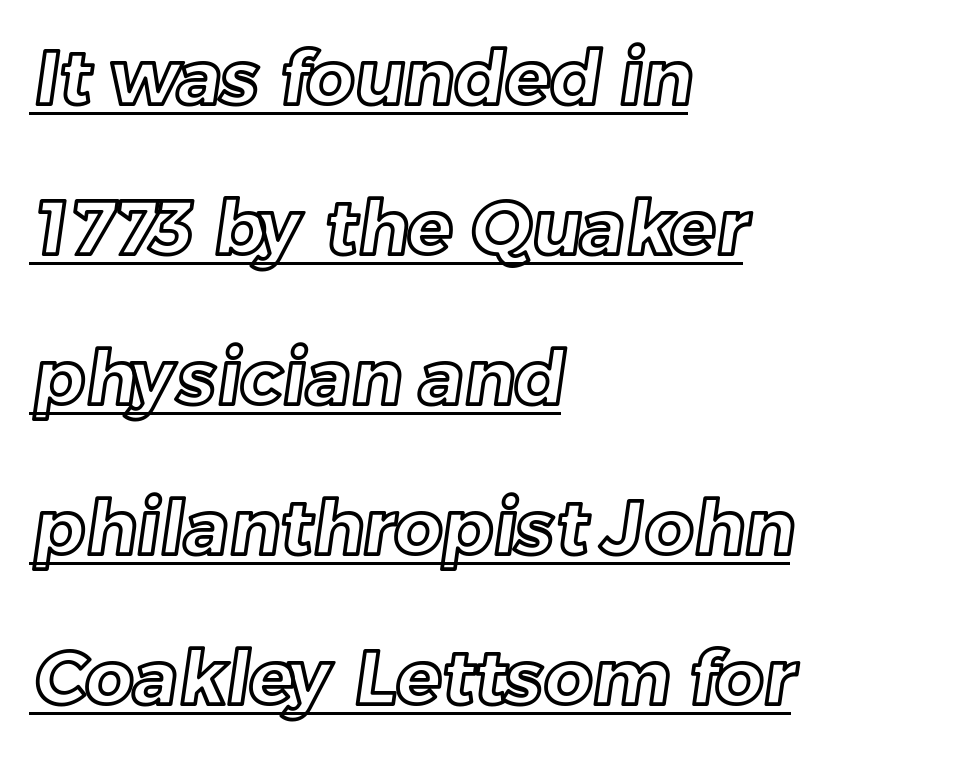
Q: Is the text underlined? A: Yes.
Q: How is the paragraph aligned? A: Left-aligned.
Q: Is the spacing between letters normal or unusually wide? A: Normal.
Q: Is the spacing between lines tight, normal or loose? A: Loose.
Q: Width (condensed, normal, or wide)? A: Normal.
Q: x-height? A: Medium.
Q: Monospaced? A: No.
